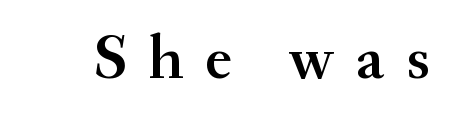
Q: Is the text italic (slanted)? A: No, it is upright.
Q: Is the typeface a serif or a sans-serif typeface? A: Serif.
Q: Is the text underlined? A: No.
Q: Is the spacing between letters normal or unusually wide? A: Unusually wide.
Q: Width (condensed, normal, or wide)? A: Normal.
Q: Stroke contrast? A: Medium.
Q: x-height? A: Small.
Q: Monospaced? A: No.
